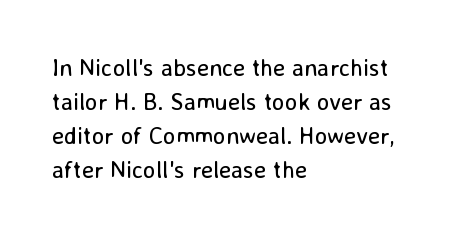
The image shows 24 px text type, upright; set left-aligned, normal line spacing (1.41x), normal letter spacing, not underlined.
